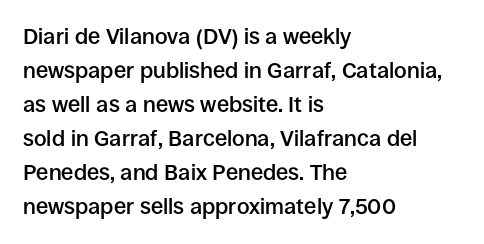
Students, note that the glyphs here touch the page at normal intervals. The line-height multiplier appears to be the usual default. Horizontal alignment here is leftward, the default for most running prose. Descenders are the only things crossing below the line. A bit beefed up — I'd call it semibold rather than bold. You can tell it's not italic because the verticals are truly vertical.
